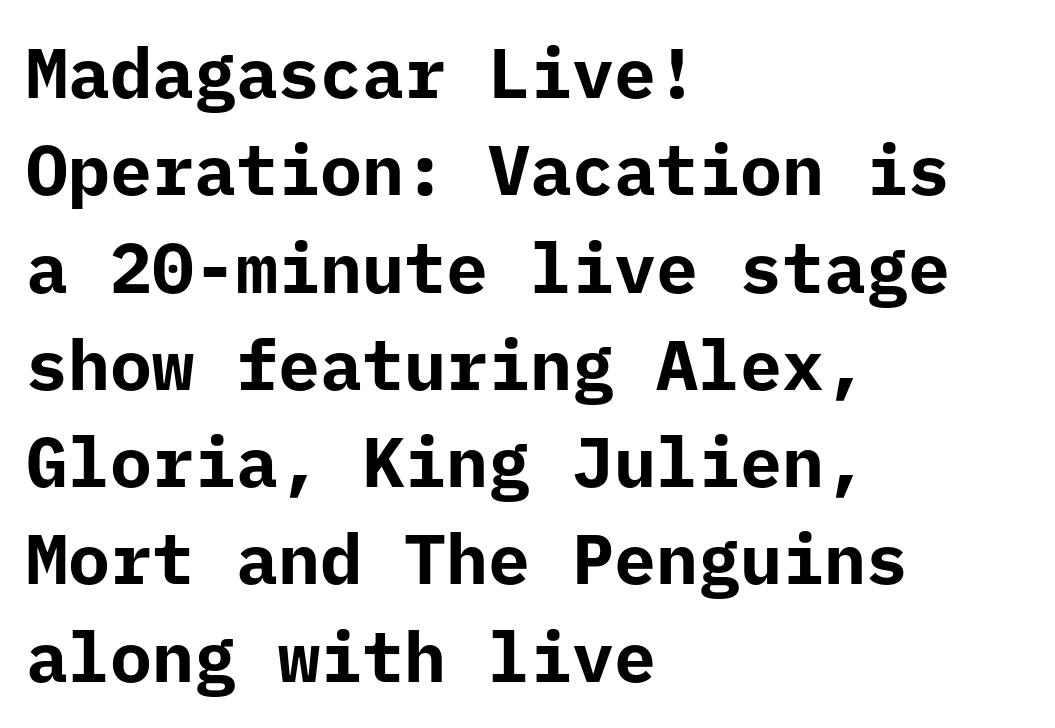
The image shows 70 px bold sans-serif type, upright, monospaced; set left-aligned, normal line spacing (1.39x), normal letter spacing, not underlined; low stroke contrast and a medium x-height.
